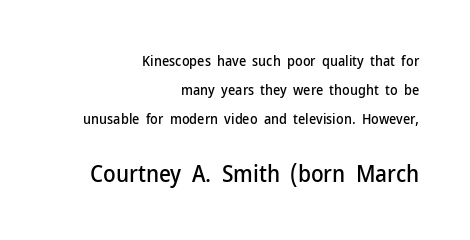
One-word summary of the alignment: right. The letters sit at their default tracking, neither squeezed nor spread. Rule under the text: the space is simply empty. When letters stand straight like this, we call the style roman or upright. Airy leading. The following chunk of copy outweighs the initial chunk in type size.
